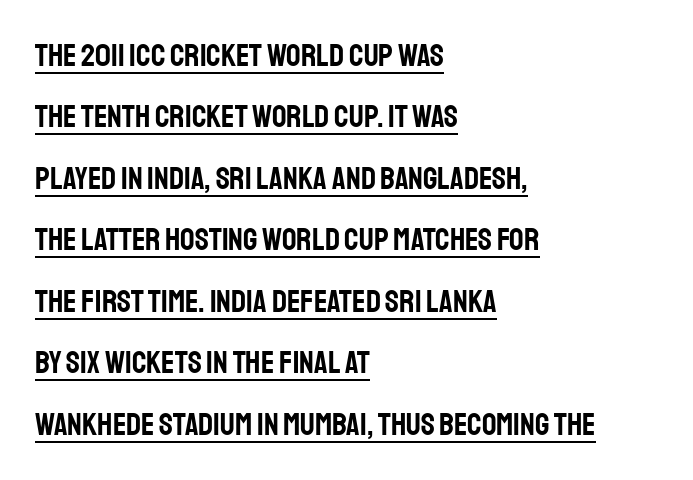
The image shows 32 px condensed sans-serif type, upright; set left-aligned, loose line spacing (1.92x), normal letter spacing, underlined; low stroke contrast and a large x-height.
